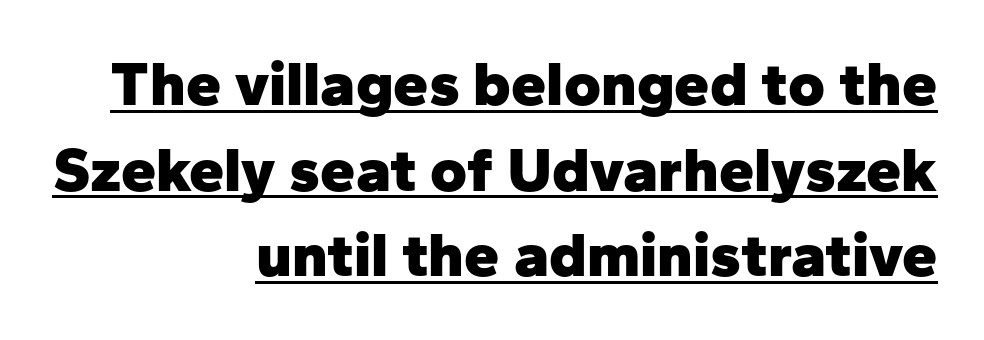
{"serif": "no", "italic": "no", "bold": "yes", "weight": "heavy", "width": "normal", "stroke_contrast": "low", "x_height": "medium", "monospaced": "no", "underline": "yes", "align": "right", "line_spacing": "normal", "line_spacing_ratio": 1.36, "letter_spacing": "normal", "letter_spacing_em": 0.0, "glyph_px": 63}
